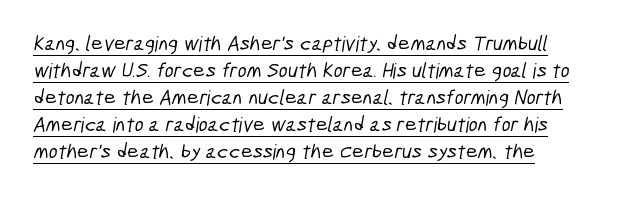
{"underline": "yes", "align": "left", "line_spacing": "normal", "line_spacing_ratio": 1.29, "letter_spacing": "normal", "letter_spacing_em": 0.0, "glyph_px": 21}
